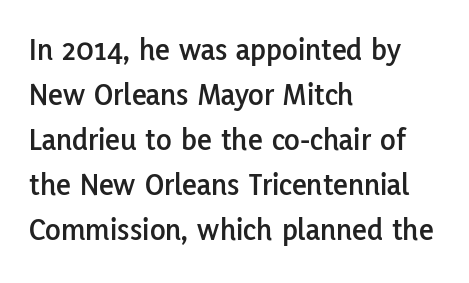
Q: Is the text italic (slanted)? A: No, it is upright.
Q: Is the typeface a serif or a sans-serif typeface? A: Sans-serif.
Q: Is the text underlined? A: No.
Q: How is the paragraph aligned? A: Left-aligned.
Q: Is the spacing between letters normal or unusually wide? A: Normal.
Q: Is the spacing between lines tight, normal or loose? A: Normal.
Q: Width (condensed, normal, or wide)? A: Normal.
Q: Stroke contrast? A: Low.
Q: x-height? A: Medium.
Q: Monospaced? A: No.
